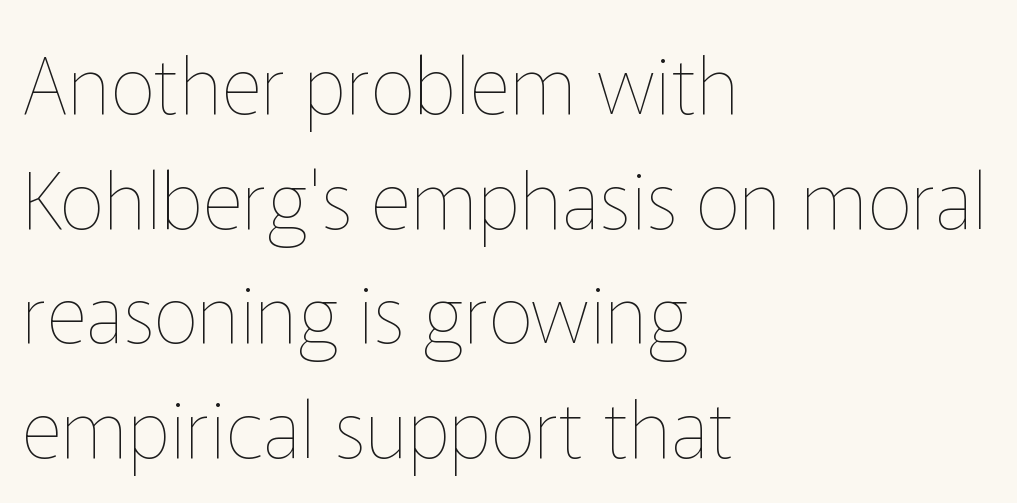
{"italic": "no", "bold": "no", "weight": "thin", "width": "normal", "stroke_contrast": "low", "x_height": "medium", "monospaced": "no", "underline": "no", "align": "left", "line_spacing": "normal", "line_spacing_ratio": 1.45, "letter_spacing": "normal", "letter_spacing_em": 0.0, "glyph_px": 79}
